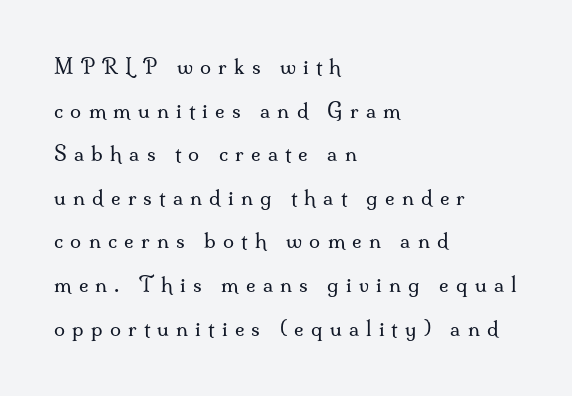
Q: Is the text bold? A: No.
Q: Is the text italic (slanted)? A: No, it is upright.
Q: Is the text underlined? A: No.
Q: How is the paragraph aligned? A: Left-aligned.
Q: Is the spacing between letters normal or unusually wide? A: Unusually wide.
Q: Is the spacing between lines tight, normal or loose? A: Loose.
